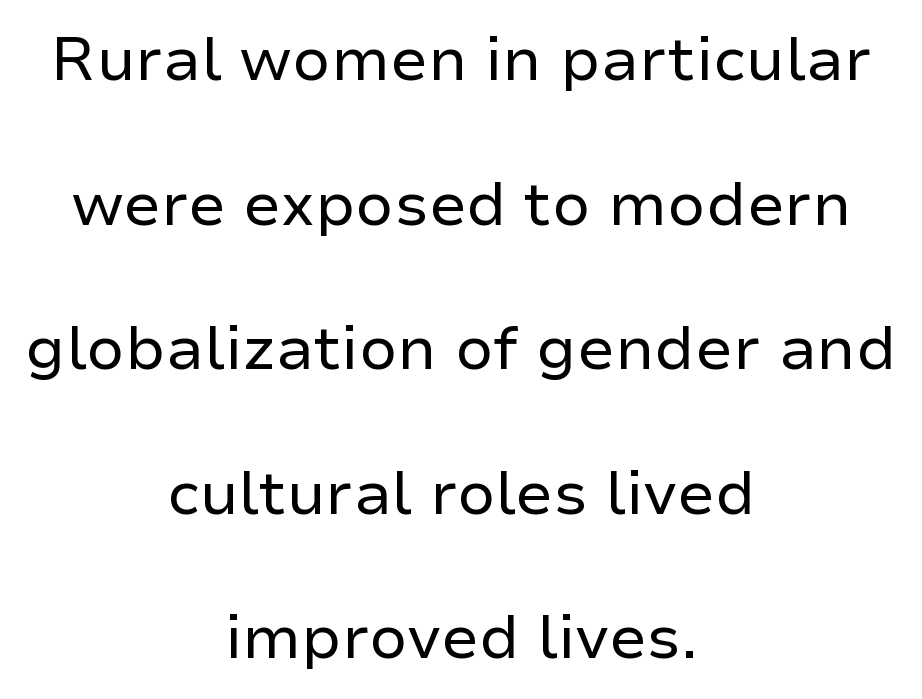
{"serif": "no", "italic": "no", "bold": "no", "weight": "regular", "width": "normal", "stroke_contrast": "low", "x_height": "medium", "monospaced": "no", "underline": "no", "align": "center", "line_spacing": "loose", "line_spacing_ratio": 2.37, "letter_spacing": "normal", "letter_spacing_em": 0.0, "glyph_px": 61}
